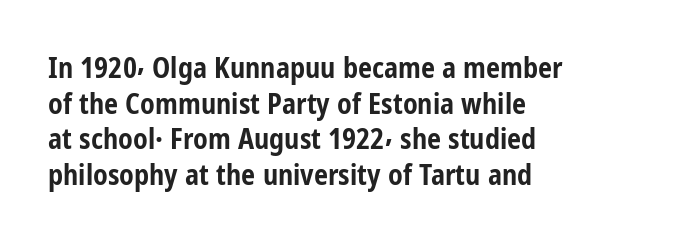
The image shows 28 px bold, condensed sans-serif type, upright; set left-aligned, normal line spacing (1.27x), normal letter spacing, not underlined; low stroke contrast and a medium x-height.
